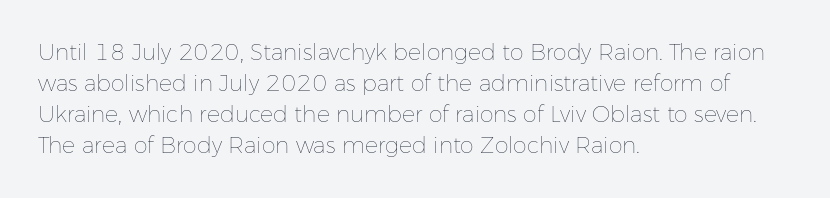
The image shows 22 px text type, upright; set left-aligned, normal line spacing (1.41x), normal letter spacing, not underlined.
